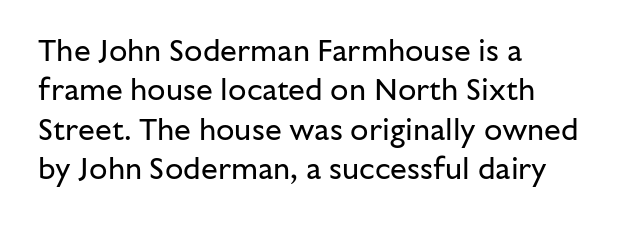
{"serif": "no", "italic": "no", "bold": "no", "weight": "regular", "width": "normal", "stroke_contrast": "low", "x_height": "medium", "monospaced": "no", "underline": "no", "align": "left", "line_spacing": "normal", "line_spacing_ratio": 1.31, "letter_spacing": "normal", "letter_spacing_em": 0.0, "glyph_px": 30}
